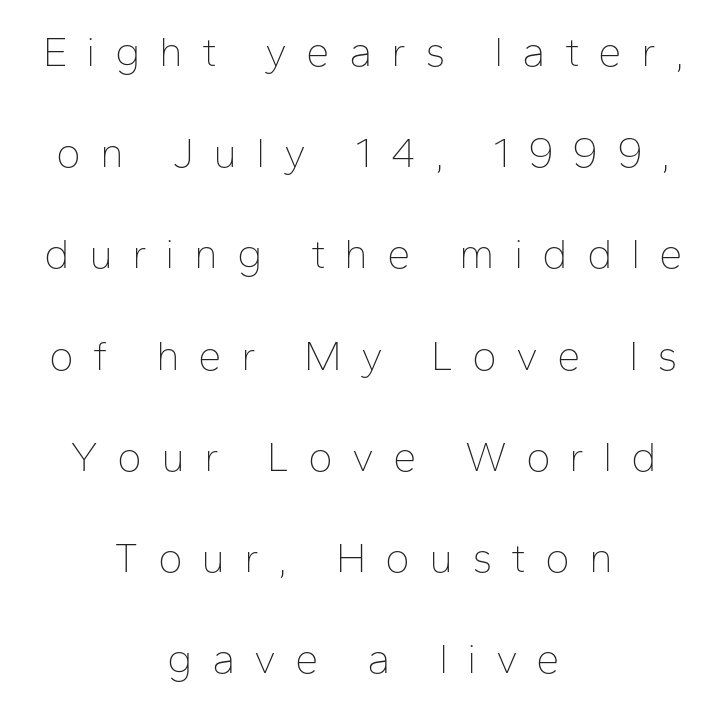
The glyphs in this specimen are sans serif. The lines in this sample share a center point and differ in where they start and stop. Honestly, the rows look like they've been pulled way apart. Italic: no, the glyphs are upright roman. The tracking jumps out immediately: characters are airy and widely separated.
